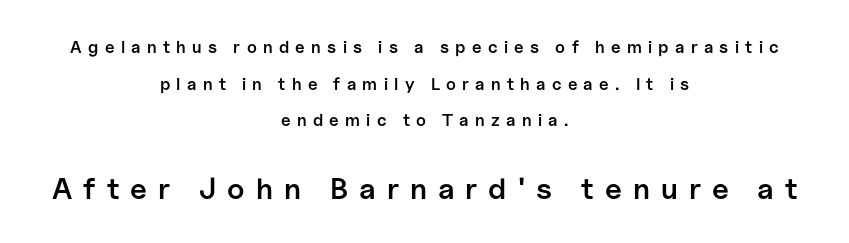
Glyph-to-glyph distance is far greater than everyday printed text. Nobody drew a line under any word here. You could not count columns in this text — the font is proportionally spaced. The more generous point size was reserved for the lower chunk.
